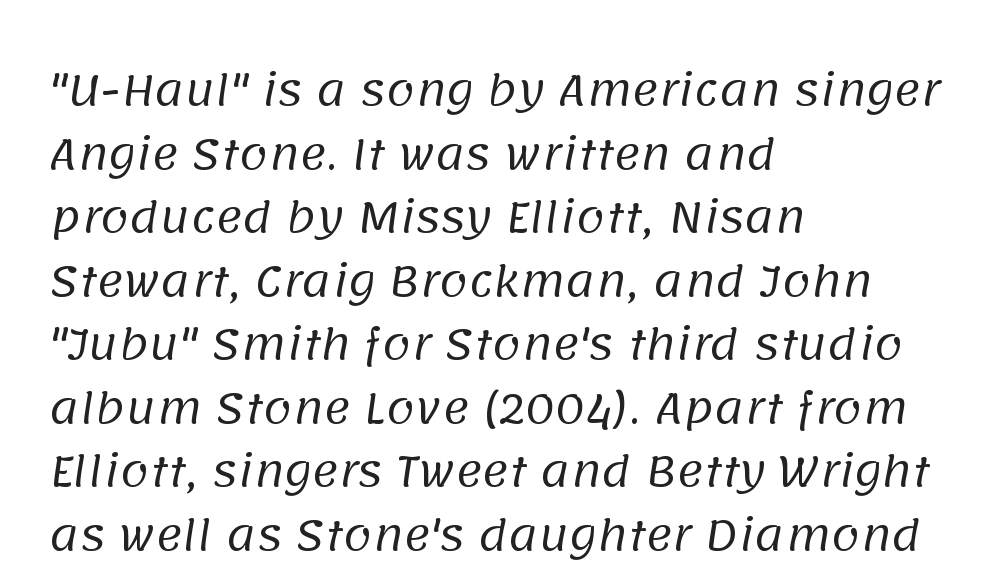
The image shows 41 px regular-weight sans-serif type; set left-aligned, normal line spacing (1.55x), normal letter spacing, not underlined; low stroke contrast and a large x-height.
